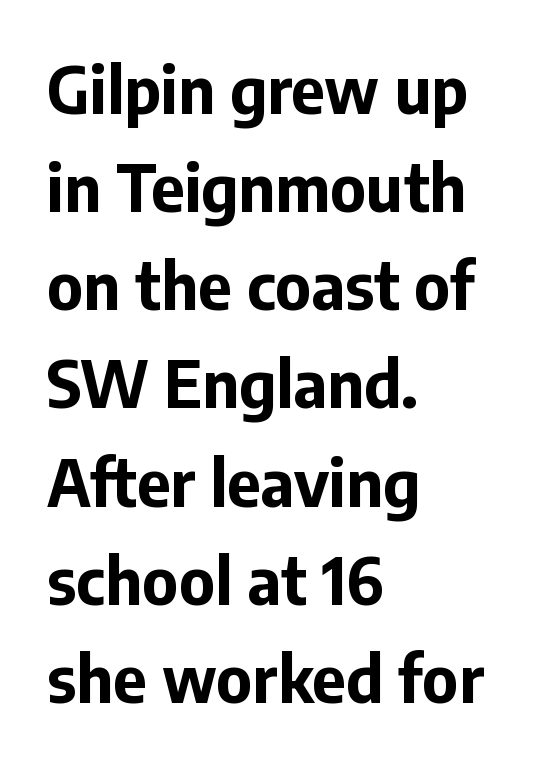
Q: Is the text bold? A: Yes.
Q: Is the text italic (slanted)? A: No, it is upright.
Q: Is the typeface a serif or a sans-serif typeface? A: Sans-serif.
Q: Is the text underlined? A: No.
Q: How is the paragraph aligned? A: Left-aligned.
Q: Is the spacing between letters normal or unusually wide? A: Normal.
Q: Is the spacing between lines tight, normal or loose? A: Normal.
Q: Width (condensed, normal, or wide)? A: Normal.
Q: Stroke contrast? A: Low.
Q: x-height? A: Medium.
Q: Monospaced? A: No.
